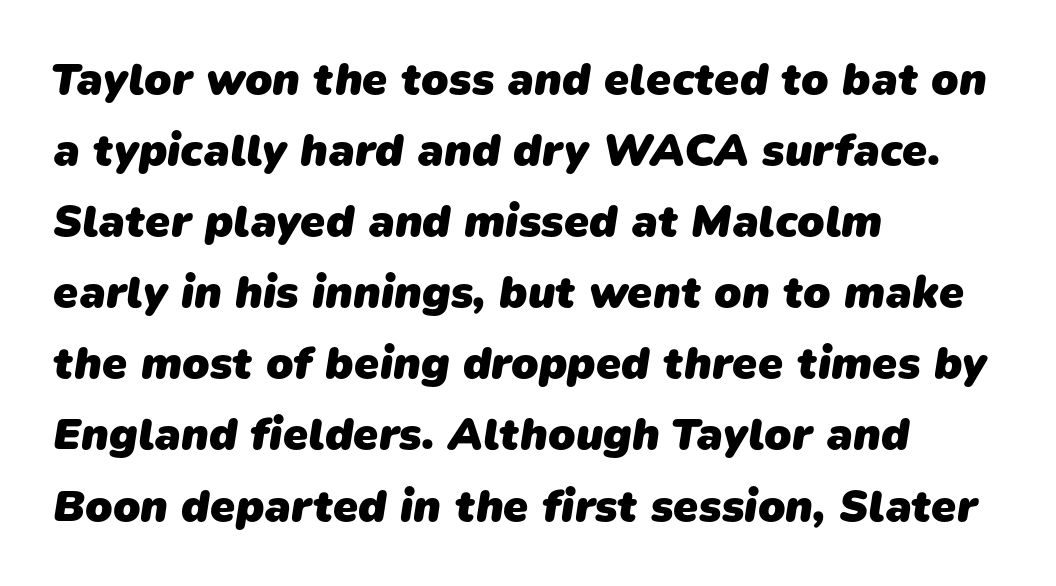
{"serif": "no", "bold": "yes", "weight": "heavy", "width": "normal", "stroke_contrast": "low", "x_height": "medium", "monospaced": "no", "underline": "no", "align": "left", "line_spacing": "normal", "line_spacing_ratio": 1.58, "letter_spacing": "normal", "letter_spacing_em": 0.0, "glyph_px": 45}
